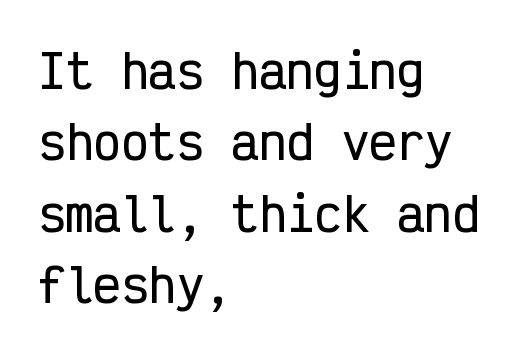
Q: Is the text italic (slanted)? A: No, it is upright.
Q: Is the typeface a serif or a sans-serif typeface? A: Sans-serif.
Q: Is the text underlined? A: No.
Q: How is the paragraph aligned? A: Left-aligned.
Q: Is the spacing between letters normal or unusually wide? A: Normal.
Q: Is the spacing between lines tight, normal or loose? A: Normal.
Q: Width (condensed, normal, or wide)? A: Condensed.
Q: Stroke contrast? A: Low.
Q: x-height? A: Medium.
Q: Monospaced? A: Yes.
